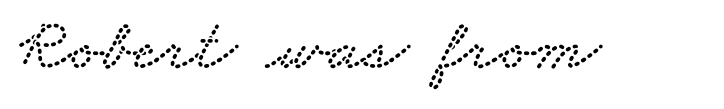
Q: Is the typeface a serif or a sans-serif typeface? A: Serif.
Q: Is the text underlined? A: No.
Q: Is the spacing between letters normal or unusually wide? A: Normal.
Q: Width (condensed, normal, or wide)? A: Wide.
Q: Stroke contrast? A: Low.
Q: x-height? A: Small.
Q: Monospaced? A: No.
